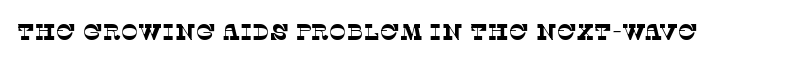
The image shows 23 px text type; set normal letter spacing, not underlined.
